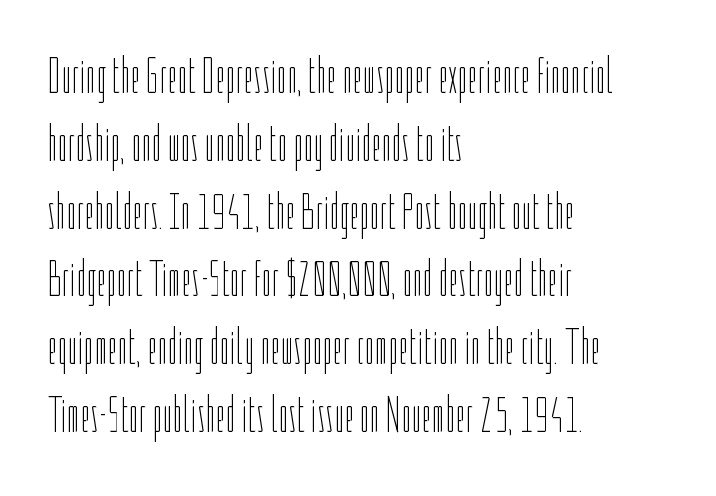
Q: Is the text bold? A: No.
Q: Is the text italic (slanted)? A: No, it is upright.
Q: Is the text underlined? A: No.
Q: How is the paragraph aligned? A: Left-aligned.
Q: Is the spacing between letters normal or unusually wide? A: Normal.
Q: Is the spacing between lines tight, normal or loose? A: Normal.
Q: Width (condensed, normal, or wide)? A: Condensed.
Q: Stroke contrast? A: Low.
Q: x-height? A: Medium.
Q: Monospaced? A: No.
